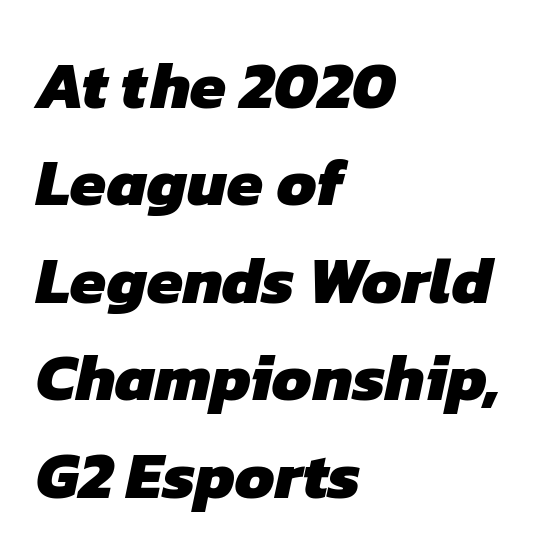
Q: Is the text bold? A: Yes.
Q: Is the typeface a serif or a sans-serif typeface? A: Sans-serif.
Q: Is the text underlined? A: No.
Q: How is the paragraph aligned? A: Left-aligned.
Q: Is the spacing between letters normal or unusually wide? A: Normal.
Q: Is the spacing between lines tight, normal or loose? A: Normal.
Q: Width (condensed, normal, or wide)? A: Normal.
Q: Stroke contrast? A: Low.
Q: x-height? A: Medium.
Q: Monospaced? A: No.
